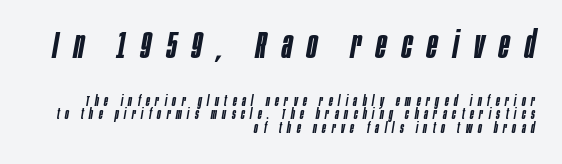
{"italic": "yes", "lean": "right", "slant_degrees": 10, "bold": "semi", "weight": "semibold", "width": "condensed", "stroke_contrast": "low", "x_height": "large", "monospaced": "no", "underline": "no", "align": "right", "line_spacing": "tight", "line_spacing_ratio": 0.96, "letter_spacing": "wide", "letter_spacing_em": 0.4, "larger_block": "first", "size_ratio": 2.71, "glyph_px": 38}
